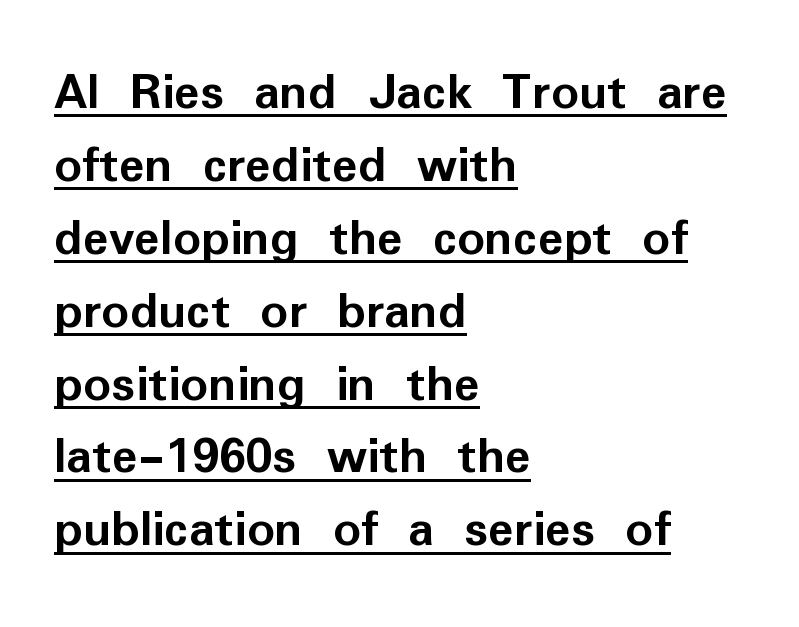
{"serif": "no", "italic": "no", "bold": "yes", "weight": "semibold", "width": "normal", "stroke_contrast": "low", "x_height": "medium", "monospaced": "no", "underline": "yes", "align": "left", "line_spacing": "normal", "line_spacing_ratio": 1.35, "letter_spacing": "normal", "letter_spacing_em": 0.0, "glyph_px": 54}
